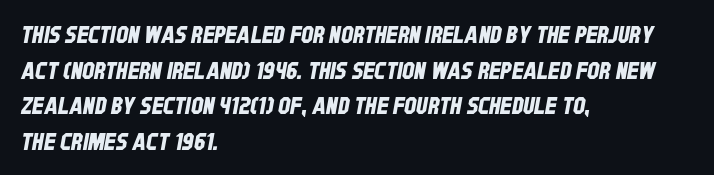
Q: Is the text underlined? A: No.
Q: How is the paragraph aligned? A: Left-aligned.
Q: Is the spacing between letters normal or unusually wide? A: Normal.
Q: Is the spacing between lines tight, normal or loose? A: Normal.
